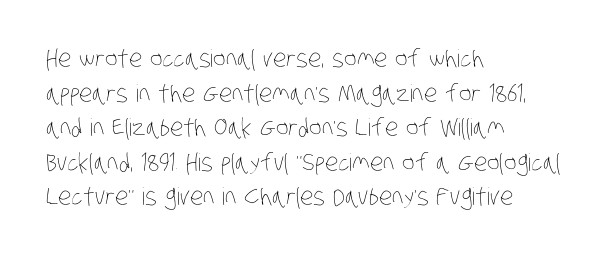
The gaps between neighbouring characters are ordinary and unremarkable. Weight class: somewhere from thin through regular. Letters rest on an invisible, unmarked baseline. In terms of leading, this rendering sits right in the middle. Casual observation: everything's shoved over to the left.
